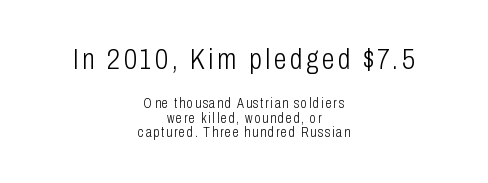
Q: Is the text bold? A: No.
Q: Is the text italic (slanted)? A: No, it is upright.
Q: Is the typeface a serif or a sans-serif typeface? A: Sans-serif.
Q: Is the text underlined? A: No.
Q: How is the paragraph aligned? A: Centered.
Q: Is the spacing between lines tight, normal or loose? A: Tight.
Q: Which block of text is set in a larger size, the first (top) or the second (bottom)? A: The first (top) one.
Q: Width (condensed, normal, or wide)? A: Condensed.
Q: Stroke contrast? A: Low.
Q: x-height? A: Medium.
Q: Monospaced? A: No.
